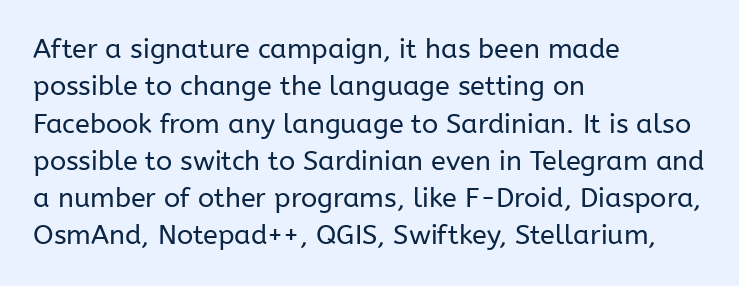
{"italic": "no", "bold": "no", "underline": "no", "align": "left", "line_spacing": "normal", "line_spacing_ratio": 1.38, "letter_spacing": "normal", "letter_spacing_em": 0.0, "glyph_px": 27}
